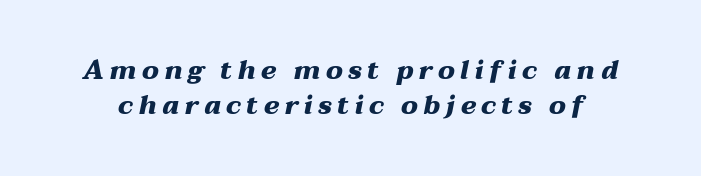
Q: Is the text bold? A: Yes.
Q: Is the text italic (slanted)? A: Yes, it leans right by about 12 degrees.
Q: Is the text underlined? A: No.
Q: Is the spacing between letters normal or unusually wide? A: Unusually wide.
Q: Is the spacing between lines tight, normal or loose? A: Normal.
